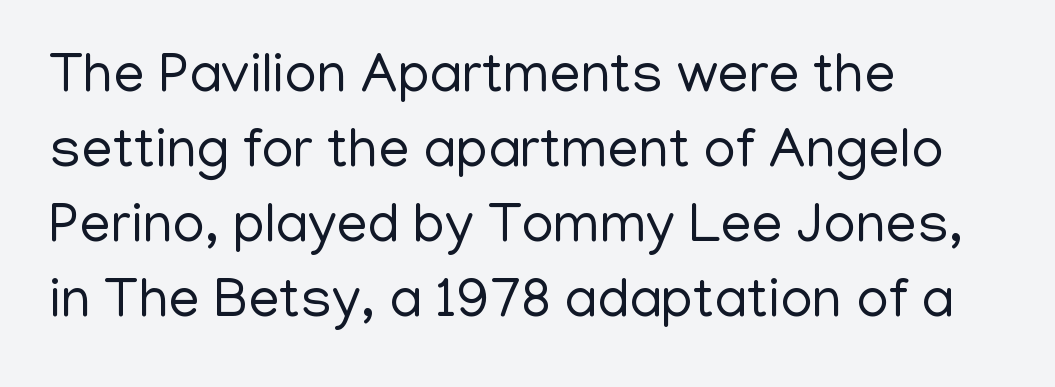
Each stroke keeps to a modest, everyday thickness or less. The setting favours the left margin, as ordinary paragraphs usually do. Does the type have serifs? No, each stem ends abruptly. Descender tails drop into unmarked territory. The passage shown has conventional tracking throughout. Vertical spacing — default.
